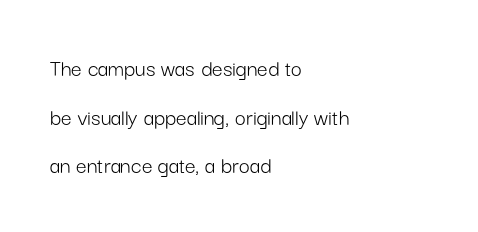
{"italic": "no", "bold": "no", "underline": "no", "align": "left", "line_spacing": "loose", "line_spacing_ratio": 2.03, "letter_spacing": "normal", "letter_spacing_em": 0.0, "glyph_px": 24}
